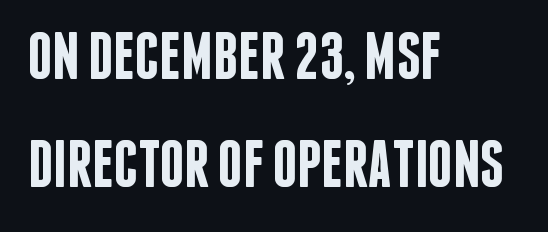
Q: Is the text bold? A: Semi-bold.
Q: Is the text italic (slanted)? A: No, it is upright.
Q: Is the typeface a serif or a sans-serif typeface? A: Sans-serif.
Q: Is the text underlined? A: No.
Q: How is the paragraph aligned? A: Left-aligned.
Q: Is the spacing between letters normal or unusually wide? A: Normal.
Q: Is the spacing between lines tight, normal or loose? A: Normal.
Q: Width (condensed, normal, or wide)? A: Condensed.
Q: Stroke contrast? A: Low.
Q: x-height? A: Large.
Q: Monospaced? A: No.
